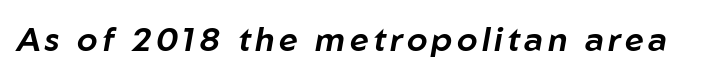
{"italic": "yes", "lean": "right", "slant_degrees": 10, "width": "normal", "stroke_contrast": "low", "x_height": "medium", "monospaced": "no", "underline": "no", "glyph_px": 33}
